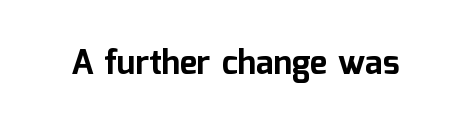
The image shows 33 px bold sans-serif type, upright; set normal letter spacing, not underlined; low stroke contrast and a medium x-height.
